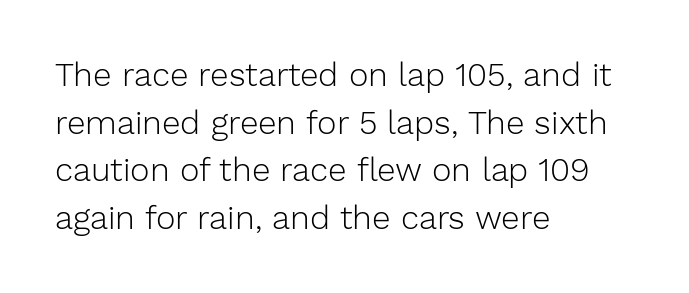
Q: Is the text bold? A: No.
Q: Is the text italic (slanted)? A: No, it is upright.
Q: Is the typeface a serif or a sans-serif typeface? A: Sans-serif.
Q: Is the text underlined? A: No.
Q: How is the paragraph aligned? A: Left-aligned.
Q: Is the spacing between letters normal or unusually wide? A: Normal.
Q: Is the spacing between lines tight, normal or loose? A: Normal.
Q: Width (condensed, normal, or wide)? A: Normal.
Q: Stroke contrast? A: Low.
Q: x-height? A: Medium.
Q: Monospaced? A: No.
